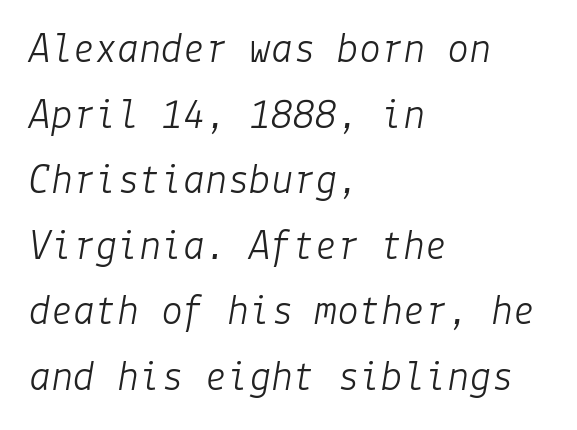
Q: Is the text bold? A: No.
Q: Is the text italic (slanted)? A: Yes, it leans right by about 9 degrees.
Q: Is the text underlined? A: No.
Q: How is the paragraph aligned? A: Left-aligned.
Q: Is the spacing between letters normal or unusually wide? A: Normal.
Q: Is the spacing between lines tight, normal or loose? A: Normal.
Q: Width (condensed, normal, or wide)? A: Normal.
Q: Stroke contrast? A: Low.
Q: x-height? A: Medium.
